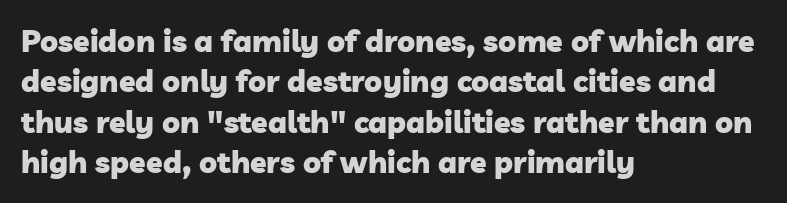
This sample uses a sans-serif face. Regarding leading, the lines here are spaced in the standard way. Anything drawn beneath the words? Only blank space. Students, note that the glyphs here touch the page at normal intervals. Does the copy run flush right? No — it runs flush left.
